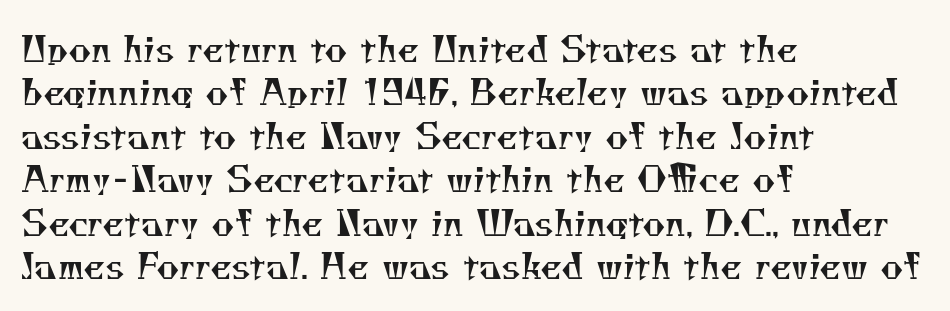
Here the designer chose a conventional face with non-uniform glyph widths. Type style note: has serifs. A student would call this left alignment; a typographer would say flush left, rag right. The strip under each line holds only bare page. Counters stay open thanks to moderate or lighter strokes.
